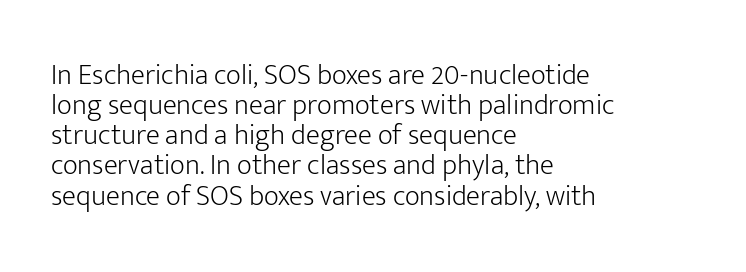
The image shows 29 px light sans-serif type, upright; set left-aligned, tight line spacing (1.04x), normal letter spacing, not underlined; low stroke contrast and a medium x-height.
